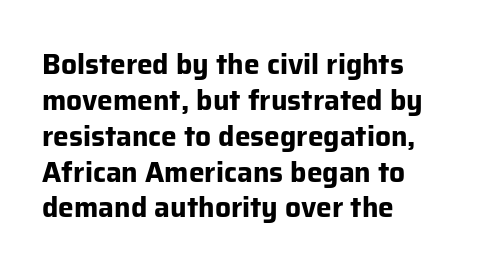
A student would call this left alignment; a typographer would say flush left, rag right. Caption: bold face, heavy strokes. Nope, not italic — everything's standing straight. Compared with typical paragraphs, the rows here are spaced about the same. Type style note: lacks serifs. Bare-footed words on every line.
